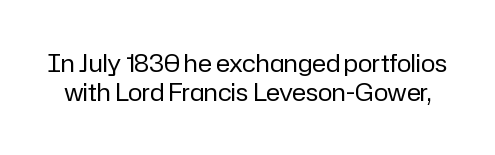
The image shows 24 px text type, upright; set line spacing 1.21x, normal letter spacing, not underlined.
